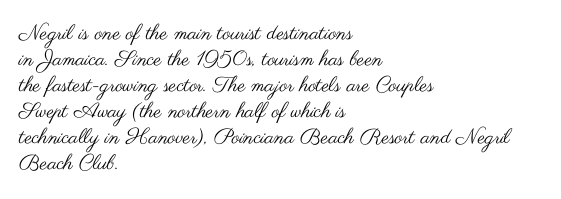
Q: Is the text bold? A: No.
Q: Is the text italic (slanted)? A: Yes.
Q: Is the text underlined? A: No.
Q: How is the paragraph aligned? A: Left-aligned.
Q: Is the spacing between letters normal or unusually wide? A: Normal.
